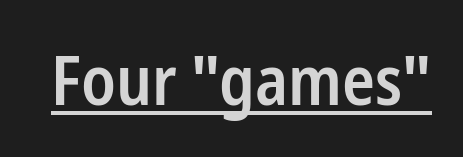
Q: Is the text bold? A: Semi-bold.
Q: Is the text italic (slanted)? A: No, it is upright.
Q: Is the typeface a serif or a sans-serif typeface? A: Sans-serif.
Q: Is the text underlined? A: Yes.
Q: Is the spacing between letters normal or unusually wide? A: Normal.
Q: Width (condensed, normal, or wide)? A: Condensed.
Q: Stroke contrast? A: Low.
Q: x-height? A: Medium.
Q: Monospaced? A: No.
